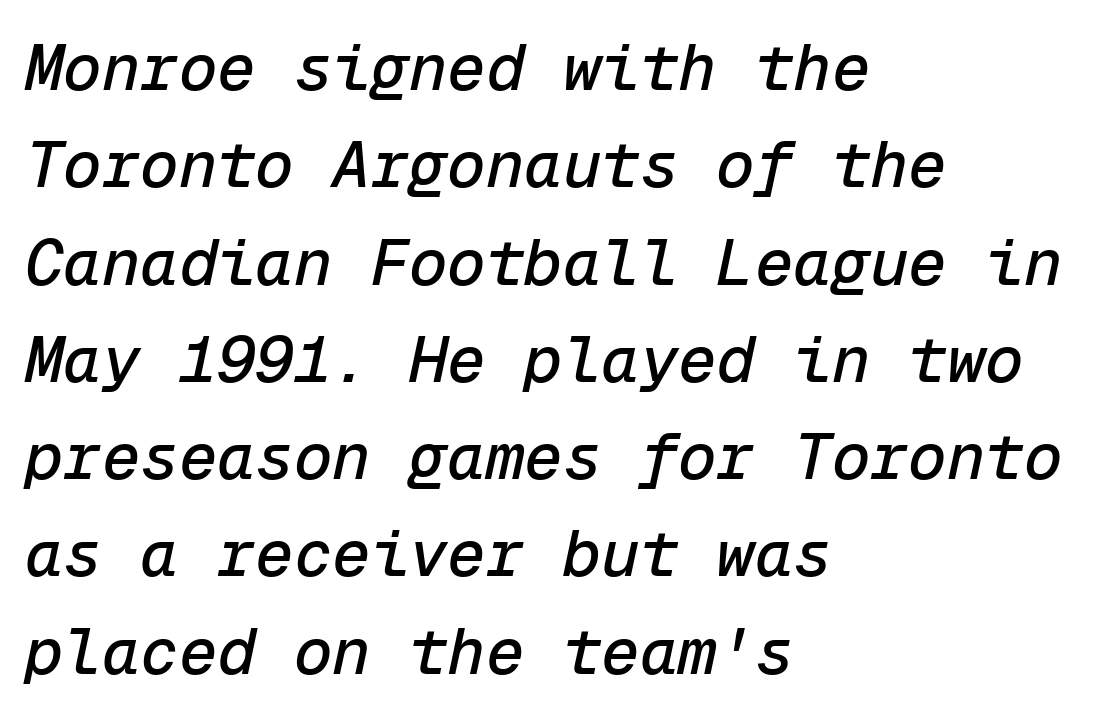
{"italic": "yes", "lean": "right", "slant_degrees": 12, "width": "normal", "stroke_contrast": "low", "x_height": "medium", "monospaced": "yes", "underline": "no", "align": "left", "line_spacing": "normal", "line_spacing_ratio": 1.52, "letter_spacing": "normal", "letter_spacing_em": 0.0, "glyph_px": 64}
